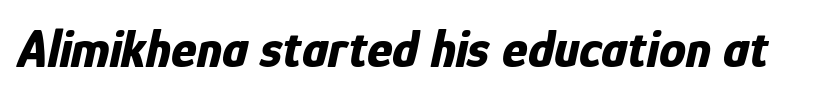
Q: Is the text bold? A: Yes.
Q: Is the text italic (slanted)? A: Yes, it leans right by about 12 degrees.
Q: Is the text underlined? A: No.
Q: Is the spacing between letters normal or unusually wide? A: Normal.
Q: Width (condensed, normal, or wide)? A: Condensed.
Q: Stroke contrast? A: Low.
Q: x-height? A: Medium.
Q: Monospaced? A: No.
